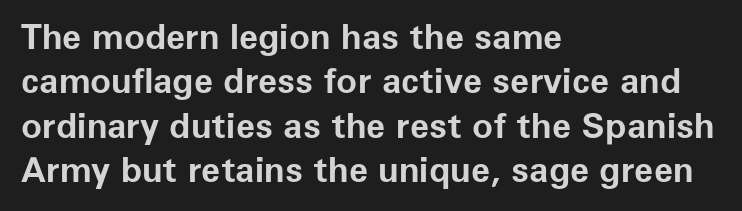
The image shows 35 px bold sans-serif type, upright; set left-aligned, normal line spacing (1.27x), normal letter spacing, not underlined; low stroke contrast and a medium x-height.
